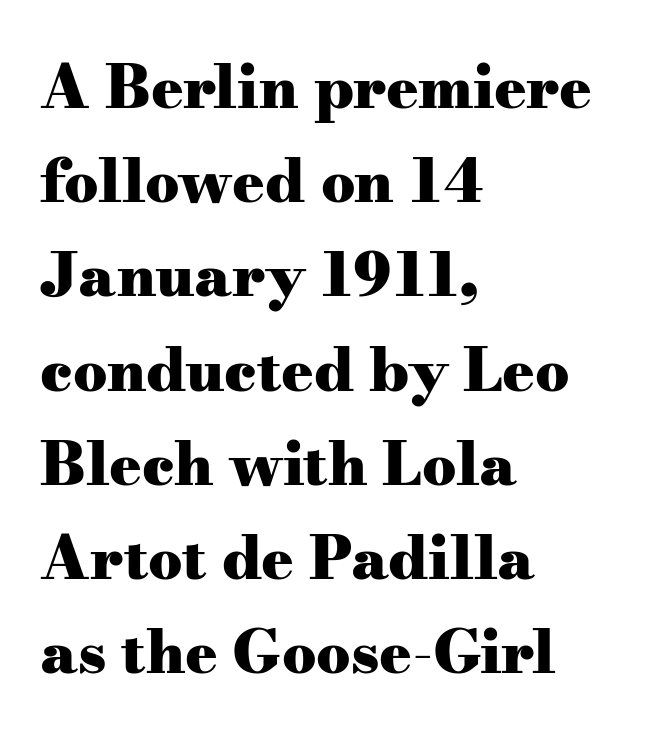
The image shows 60 px heavy, wide serif type, upright; set left-aligned, normal line spacing (1.57x), normal letter spacing, not underlined; medium stroke contrast and a small x-height.
